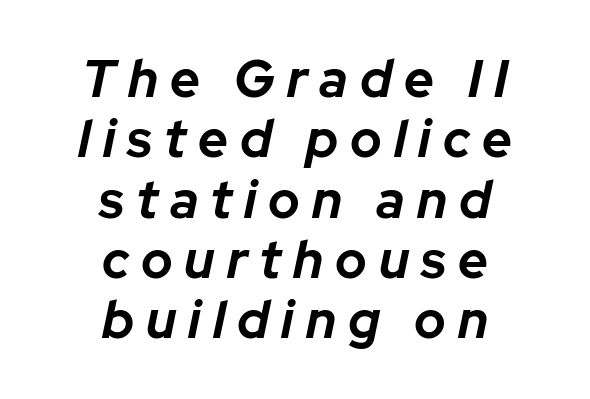
Q: Is the text bold? A: Yes.
Q: Is the text italic (slanted)? A: Yes, it leans right by about 12 degrees.
Q: Is the text underlined? A: No.
Q: How is the paragraph aligned? A: Centered.
Q: Is the spacing between letters normal or unusually wide? A: Unusually wide.
Q: Width (condensed, normal, or wide)? A: Normal.
Q: Stroke contrast? A: Low.
Q: x-height? A: Medium.
Q: Monospaced? A: No.
